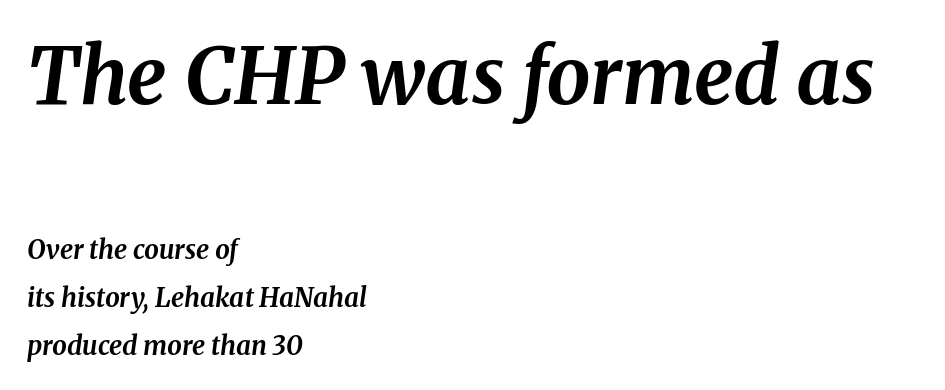
{"serif": "yes", "italic": "yes", "lean": "right", "slant_degrees": 8, "bold": "yes", "weight": "bold", "width": "normal", "stroke_contrast": "medium", "x_height": "medium", "monospaced": "no", "underline": "no", "align": "left", "line_spacing_ratio": 1.84, "letter_spacing": "normal", "letter_spacing_em": 0.0, "larger_block": "first", "size_ratio": 3.0, "glyph_px": 78}
